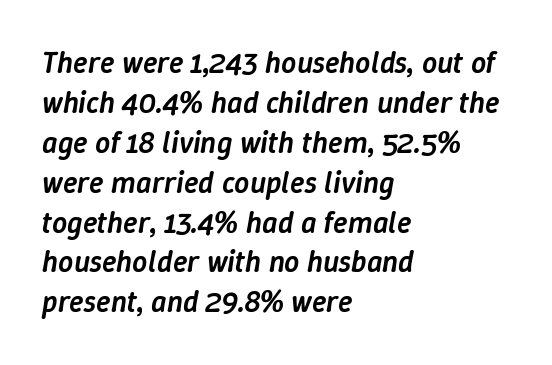
{"italic": "yes", "lean": "right", "slant_degrees": 9, "bold": "semi", "weight": "semibold", "width": "normal", "stroke_contrast": "low", "x_height": "medium", "monospaced": "no", "underline": "no", "align": "left", "line_spacing": "normal", "line_spacing_ratio": 1.33, "letter_spacing": "normal", "letter_spacing_em": 0.0, "glyph_px": 30}
